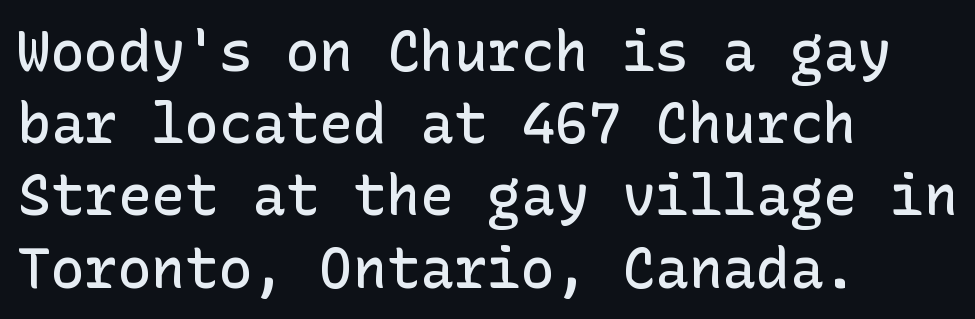
Glance below the letters and you will spot only blank space. This rendering leaves character spacing at its baseline value. These lines are set flush left with a ragged right edge. Does the type have serifs? No, each stem ends abruptly. Regarding leading, the lines here are spaced in the standard way. Is there any slant? The stems are plumb.
